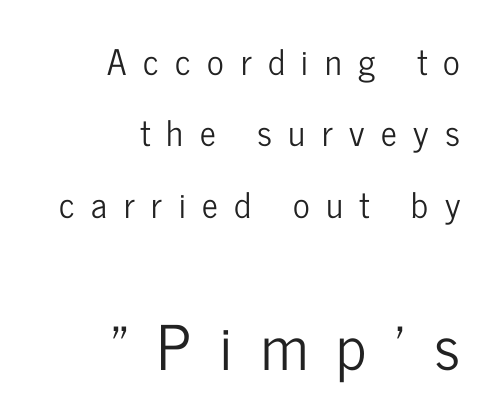
What's the leading like? Stretched, with rows far apart. When letters stand straight like this, we call the style roman or upright. Proportional: the letters do not fall into vertical columns. Descenders are the only things crossing below the line.
